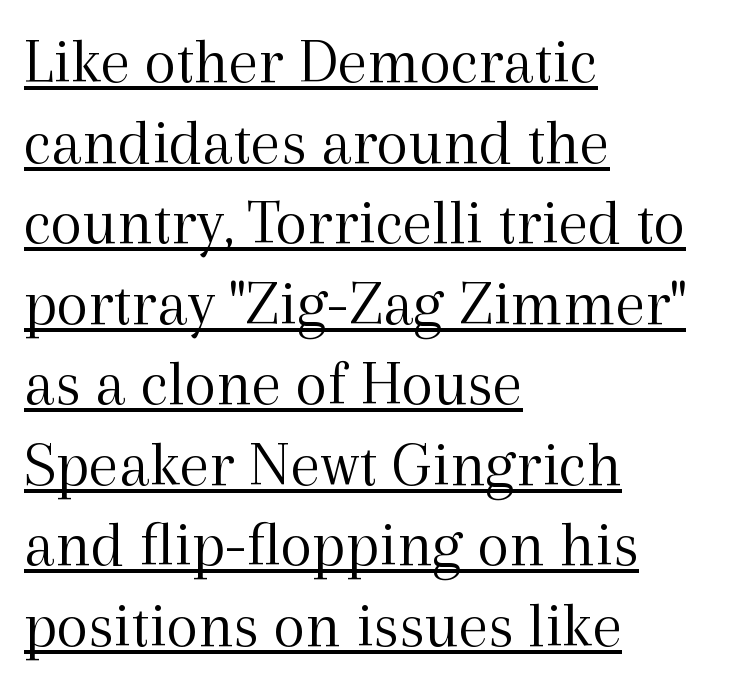
Heaviness? Minimal to ordinary, like unemphasized prose. These lines are set flush left with a ragged right edge. The typesetter has applied underlining to the passage shown. A serif font was chosen for this passage. Proportional: the letters do not fall into vertical columns. The lettering stays uniformly vertical, giving the passage a roman look.
